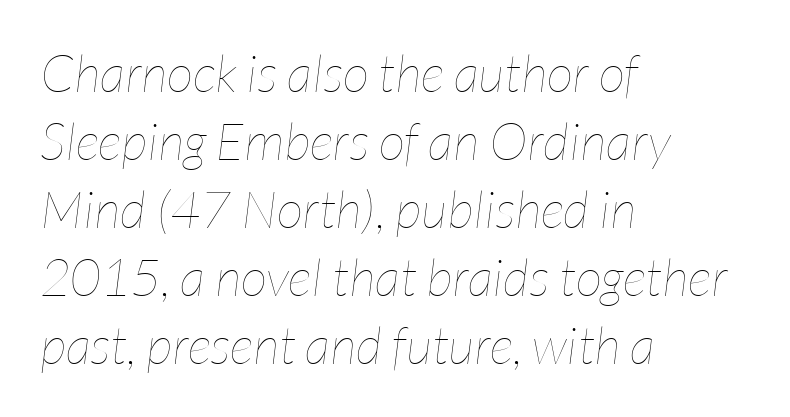
Q: Is the text bold? A: No.
Q: Is the text italic (slanted)? A: Yes, it leans right by about 7 degrees.
Q: Is the text underlined? A: No.
Q: How is the paragraph aligned? A: Left-aligned.
Q: Is the spacing between letters normal or unusually wide? A: Normal.
Q: Is the spacing between lines tight, normal or loose? A: Normal.
Q: Width (condensed, normal, or wide)? A: Condensed.
Q: Stroke contrast? A: Low.
Q: x-height? A: Medium.
Q: Monospaced? A: No.
